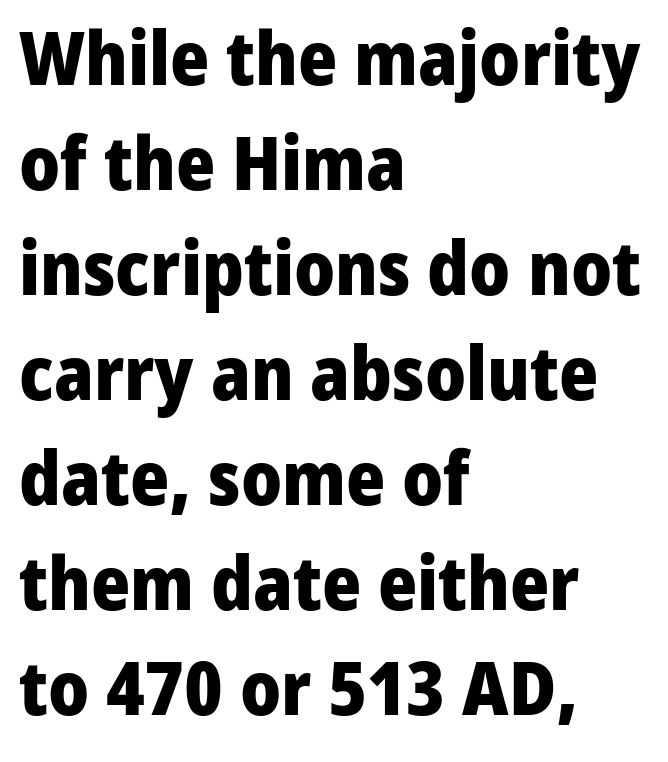
Q: Is the text bold? A: Yes.
Q: Is the text italic (slanted)? A: No, it is upright.
Q: Is the typeface a serif or a sans-serif typeface? A: Sans-serif.
Q: Is the text underlined? A: No.
Q: How is the paragraph aligned? A: Left-aligned.
Q: Is the spacing between letters normal or unusually wide? A: Normal.
Q: Is the spacing between lines tight, normal or loose? A: Normal.
Q: Width (condensed, normal, or wide)? A: Normal.
Q: Stroke contrast? A: Low.
Q: x-height? A: Medium.
Q: Monospaced? A: No.
